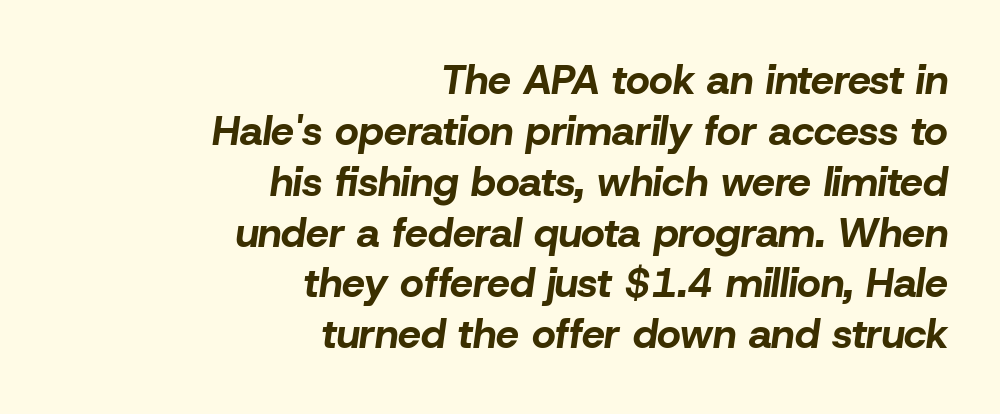
Nobody drew a line under any word here. Here the designer chose a conventional face with non-uniform glyph widths. Italic: yes, the glyphs are oblique. Between one letter and the next there's only the usual sliver of space. The paragraph has a hard right edge and a soft left edge. In terms of weight, the rendering is a true, heavy bold.
